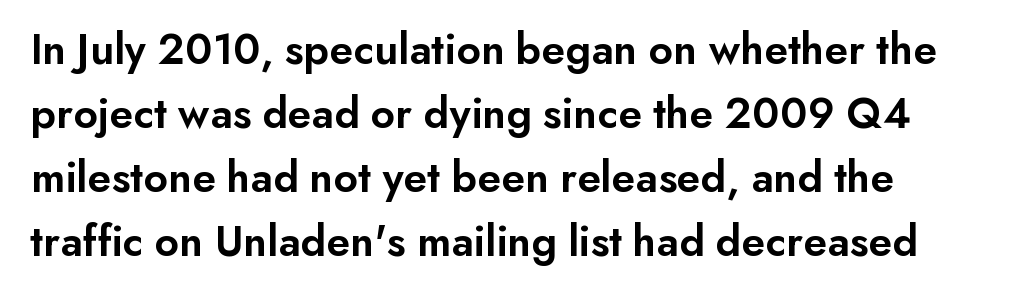
Q: Is the text bold? A: Semi-bold.
Q: Is the text italic (slanted)? A: No, it is upright.
Q: Is the typeface a serif or a sans-serif typeface? A: Sans-serif.
Q: Is the text underlined? A: No.
Q: Is the spacing between letters normal or unusually wide? A: Normal.
Q: Is the spacing between lines tight, normal or loose? A: Normal.
Q: Width (condensed, normal, or wide)? A: Normal.
Q: Stroke contrast? A: Low.
Q: x-height? A: Small.
Q: Monospaced? A: No.
